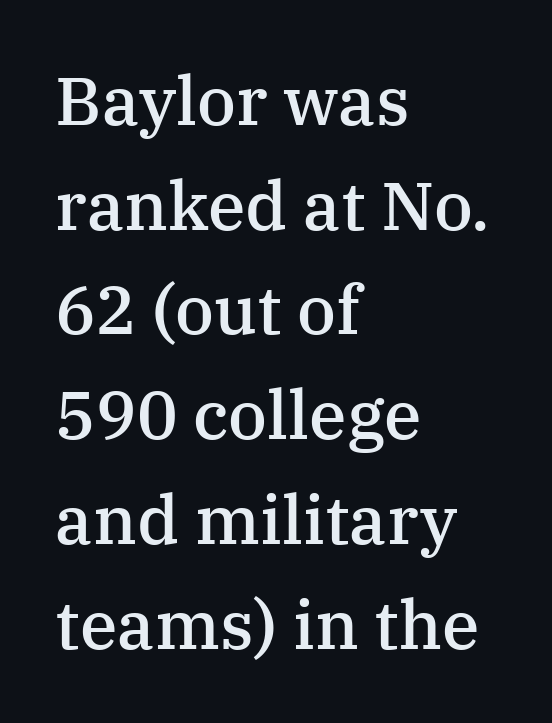
The image shows 68 px semibold serif type, upright; set left-aligned, normal line spacing (1.54x), normal letter spacing, not underlined; medium stroke contrast and a medium x-height.
